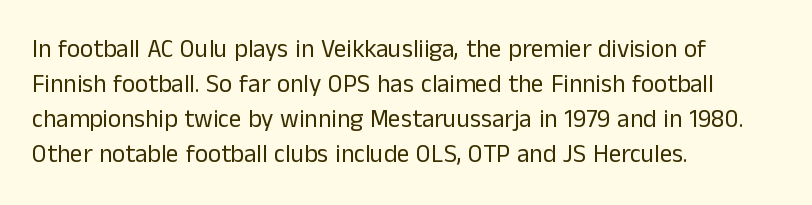
The image shows 25 px text type, upright; set left-aligned, normal line spacing (1.4x), normal letter spacing, not underlined.
